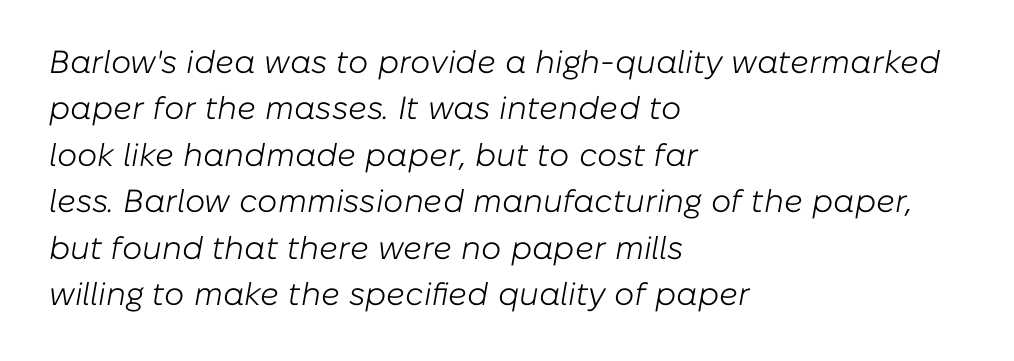
Q: Is the text bold? A: No.
Q: Is the text italic (slanted)? A: Yes, it leans right by about 10 degrees.
Q: Is the text underlined? A: No.
Q: How is the paragraph aligned? A: Left-aligned.
Q: Is the spacing between letters normal or unusually wide? A: Normal.
Q: Is the spacing between lines tight, normal or loose? A: Normal.
Q: Width (condensed, normal, or wide)? A: Normal.
Q: Stroke contrast? A: Low.
Q: x-height? A: Medium.
Q: Monospaced? A: No.
